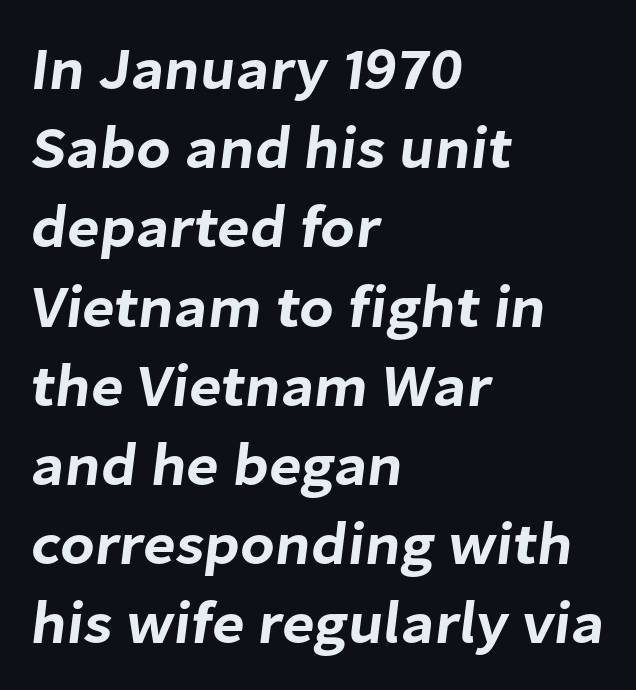
Default kerning and tracking; the words read as compact shapes. The rag falls on the right side of this text block. Letters rest on an invisible, unmarked baseline. Note: no serifs on the glyphs. The passage shown is typed in a proportional face where columns would drift. Interline gaps are of average width in this sample.
